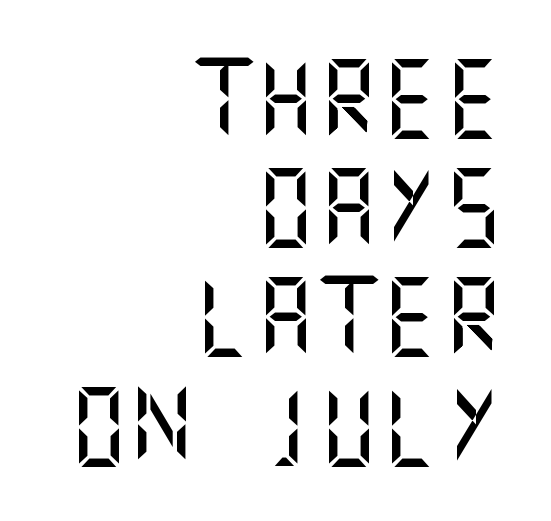
{"serif": "no", "italic": "no", "width": "normal", "stroke_contrast": "medium", "x_height": "large", "underline": "no", "align": "right", "line_spacing": "normal", "line_spacing_ratio": 1.4, "letter_spacing": "normal", "letter_spacing_em": 0.0, "glyph_px": 78}
